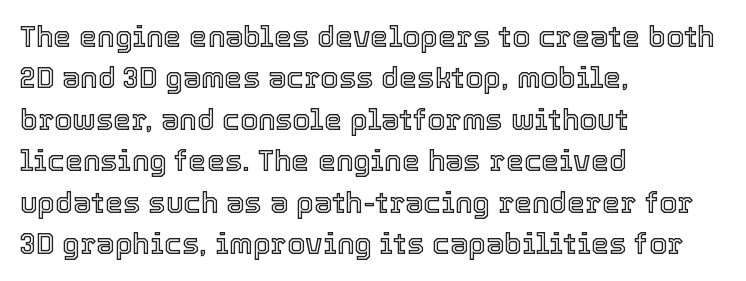
Type without underlining. Notice how descenders clear the ascenders below comfortably — that's standard leading. Glyph-to-glyph distance matches everyday printed text. Style check: upright. The passage shown is typed in a proportional face where columns would drift. One-word summary of the alignment: left.
